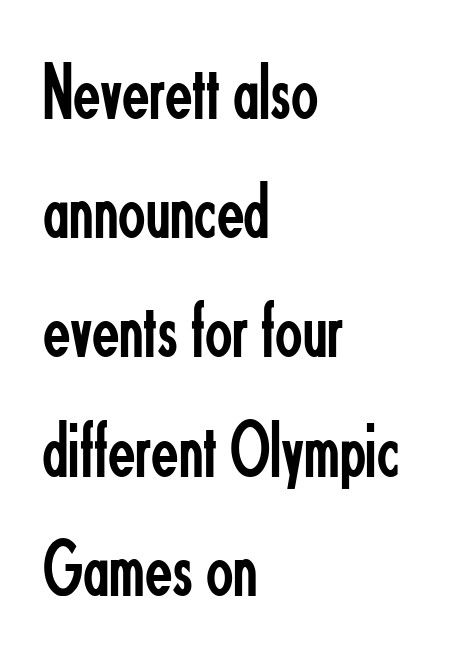
Letterform terminals end flat and unadorned throughout the passage. Is there much room between lines? A standard amount, neither cramped nor airy. Summary of weight: not heavy and not bold. The paragraph shown leans on its left margin. Characters follow at the spacing the type designer built in. Words float on clear page, feet unadorned.
